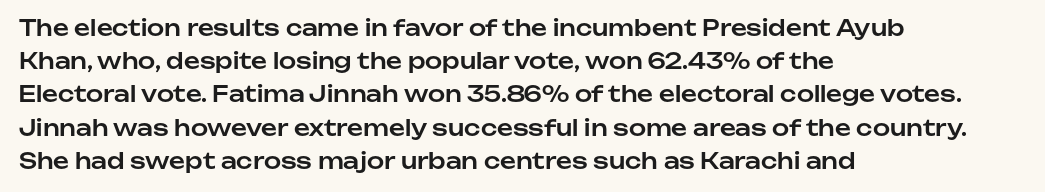
The image shows 22 px text type, upright; set left-aligned, normal line spacing (1.51x), normal letter spacing, not underlined.
